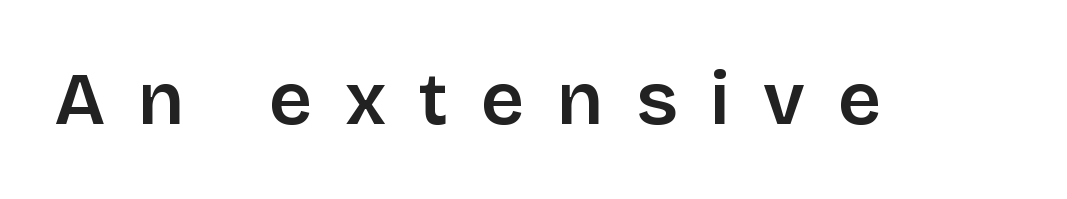
Q: Is the text bold? A: Semi-bold.
Q: Is the text italic (slanted)? A: No, it is upright.
Q: Is the typeface a serif or a sans-serif typeface? A: Sans-serif.
Q: Is the text underlined? A: No.
Q: Is the spacing between letters normal or unusually wide? A: Unusually wide.
Q: Width (condensed, normal, or wide)? A: Normal.
Q: Stroke contrast? A: Low.
Q: x-height? A: Large.
Q: Monospaced? A: No.
